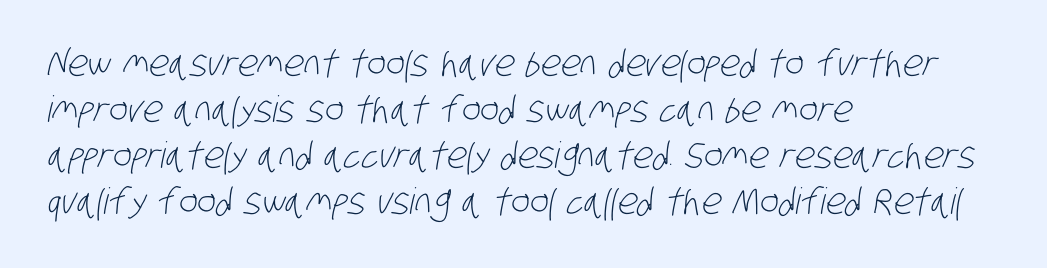
{"serif": "no", "bold": "no", "weight": "light", "width": "condensed", "stroke_contrast": "low", "x_height": "large", "monospaced": "no", "underline": "no", "align": "left", "line_spacing": "normal", "line_spacing_ratio": 1.28, "letter_spacing": "normal", "letter_spacing_em": 0.0, "glyph_px": 36}
